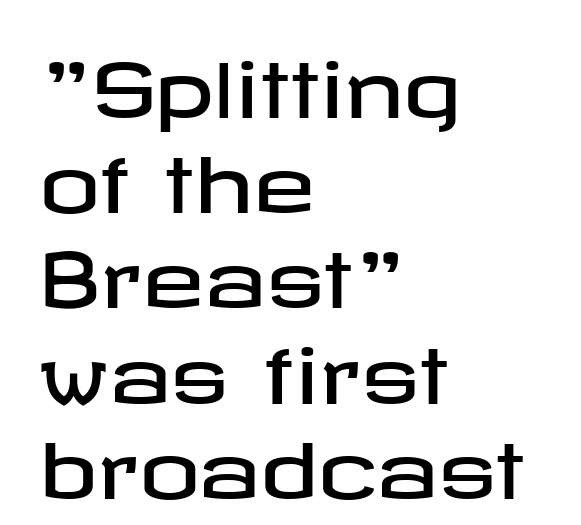
It's the straight-up-and-down kind of type. This is sans-serif lettering, the kind often seen on screens and signage. Lines of text with bare space underneath. Line spacing here is normal.
